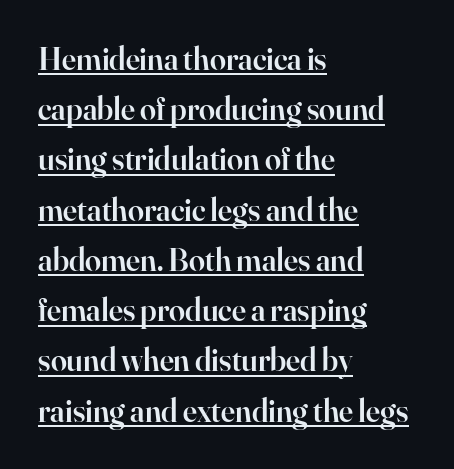
The image shows 32 px semibold serif type, upright; set left-aligned, normal line spacing (1.57x), normal letter spacing, underlined; high stroke contrast and a small x-height.
